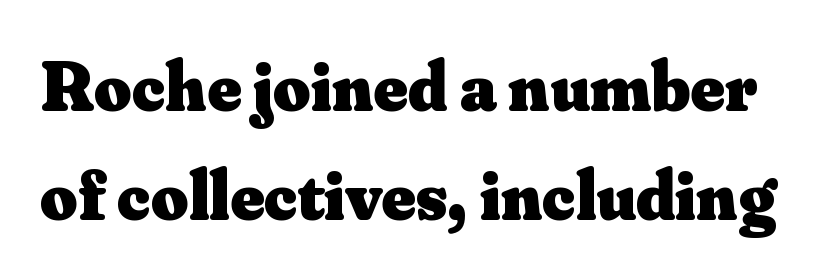
{"serif": "yes", "italic": "no", "bold": "yes", "weight": "heavy", "width": "normal", "stroke_contrast": "medium", "x_height": "small", "monospaced": "no", "underline": "no", "line_spacing": "normal", "line_spacing_ratio": 1.51, "letter_spacing": "normal", "letter_spacing_em": 0.0, "glyph_px": 72}
